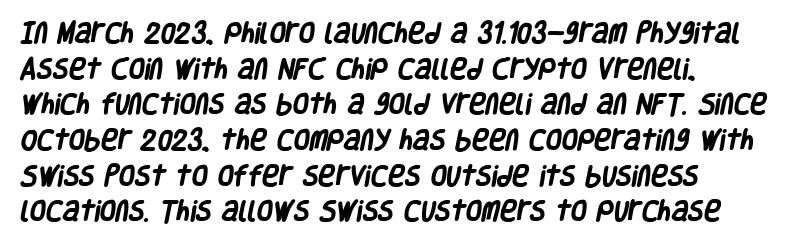
The image shows 23 px bold type; set left-aligned, normal line spacing (1.55x), normal letter spacing, not underlined.
